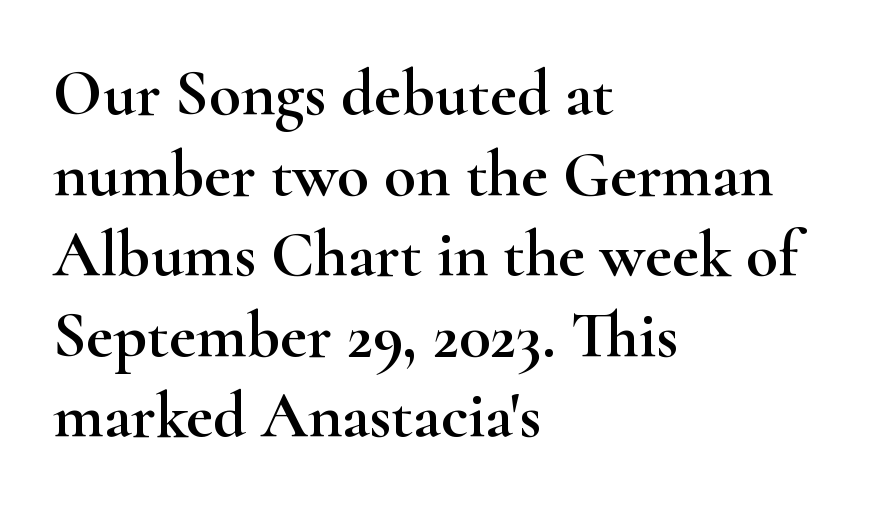
{"serif": "yes", "italic": "no", "width": "wide", "stroke_contrast": "high", "x_height": "small", "monospaced": "no", "underline": "no", "align": "left", "line_spacing_ratio": 1.24, "letter_spacing": "normal", "letter_spacing_em": 0.0, "glyph_px": 65}
